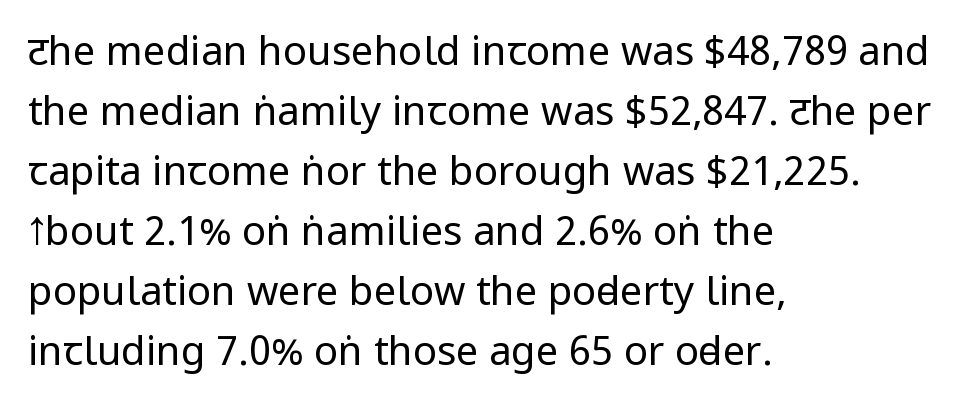
The image shows 40 px regular-weight, condensed sans-serif type, upright; set left-aligned, normal line spacing (1.5x), normal letter spacing, not underlined; low stroke contrast.
